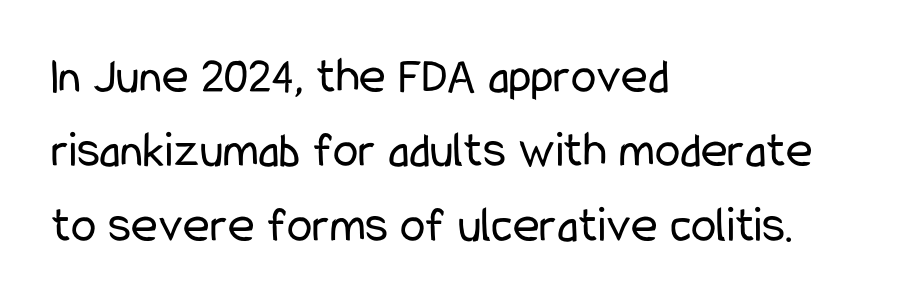
{"serif": "no", "italic": "no", "bold": "no", "weight": "regular", "width": "condensed", "stroke_contrast": "low", "x_height": "medium", "monospaced": "no", "underline": "no", "align": "left", "line_spacing": "normal", "line_spacing_ratio": 1.46, "letter_spacing": "normal", "letter_spacing_em": 0.0, "glyph_px": 51}
